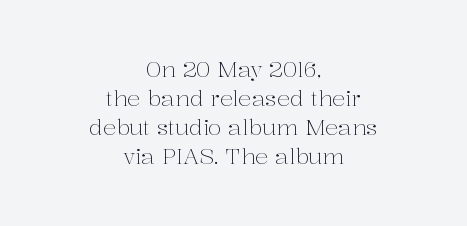
{"italic": "no", "bold": "no", "underline": "no", "align": "center", "line_spacing": "normal", "line_spacing_ratio": 1.32, "letter_spacing": "normal", "letter_spacing_em": 0.0, "glyph_px": 22}
